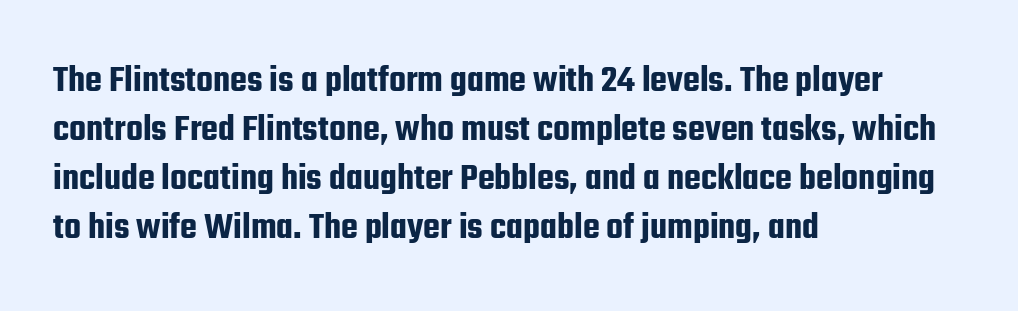
{"serif": "no", "italic": "no", "width": "condensed", "stroke_contrast": "low", "x_height": "medium", "monospaced": "no", "underline": "no", "align": "left", "line_spacing": "normal", "line_spacing_ratio": 1.26, "letter_spacing": "normal", "letter_spacing_em": 0.0, "glyph_px": 39}
